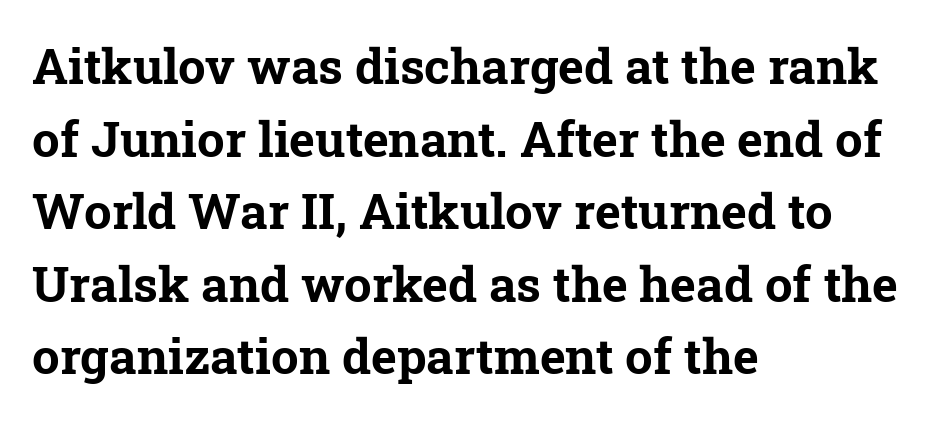
The image shows 49 px bold serif type; set left-aligned, normal line spacing (1.48x), normal letter spacing, not underlined; low stroke contrast and a medium x-height.
